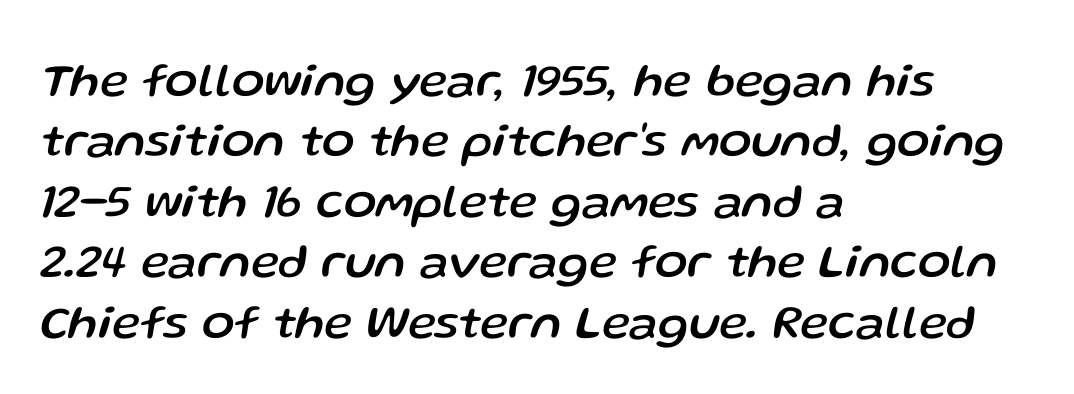
{"italic": "yes", "lean": "right", "slant_degrees": 13, "width": "normal", "stroke_contrast": "low", "x_height": "medium", "monospaced": "no", "underline": "no", "align": "left", "line_spacing": "normal", "line_spacing_ratio": 1.26, "letter_spacing": "normal", "letter_spacing_em": 0.0, "glyph_px": 48}
